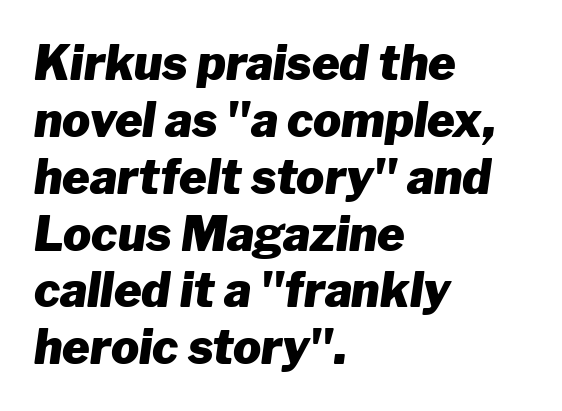
The image shows 47 px heavy type, italic (leaning right); set left-aligned, line spacing 1.21x, normal letter spacing, not underlined; low stroke contrast and a medium x-height.
